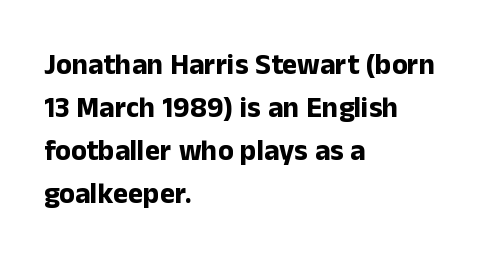
{"serif": "no", "italic": "no", "bold": "yes", "weight": "bold", "width": "normal", "stroke_contrast": "low", "x_height": "medium", "monospaced": "no", "underline": "no", "align": "left", "line_spacing": "normal", "line_spacing_ratio": 1.48, "letter_spacing": "normal", "letter_spacing_em": 0.0, "glyph_px": 29}
